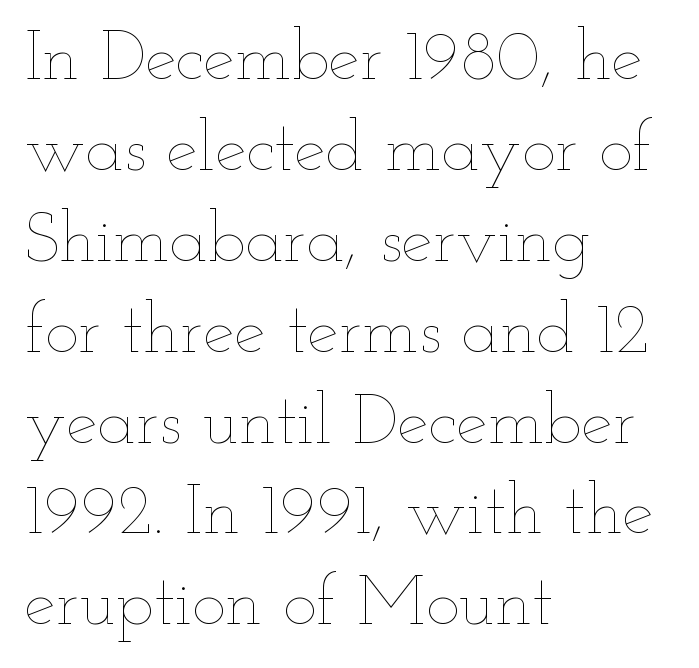
{"italic": "no", "bold": "no", "weight": "thin", "width": "wide", "stroke_contrast": "low", "x_height": "small", "monospaced": "no", "underline": "no", "align": "left", "line_spacing": "normal", "line_spacing_ratio": 1.28, "letter_spacing": "normal", "letter_spacing_em": 0.0, "glyph_px": 71}
